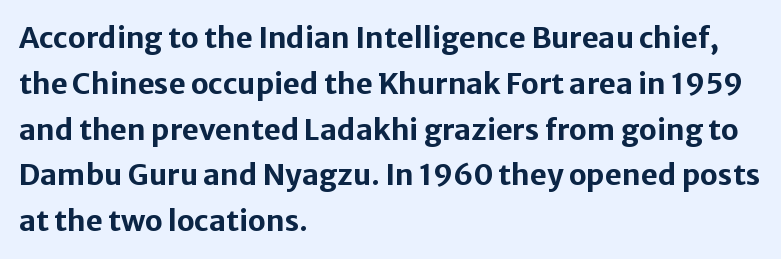
Q: Is the text bold? A: Yes.
Q: Is the text italic (slanted)? A: No, it is upright.
Q: Is the typeface a serif or a sans-serif typeface? A: Sans-serif.
Q: Is the text underlined? A: No.
Q: How is the paragraph aligned? A: Left-aligned.
Q: Is the spacing between letters normal or unusually wide? A: Normal.
Q: Is the spacing between lines tight, normal or loose? A: Normal.
Q: Width (condensed, normal, or wide)? A: Normal.
Q: Stroke contrast? A: Low.
Q: x-height? A: Medium.
Q: Monospaced? A: No.
